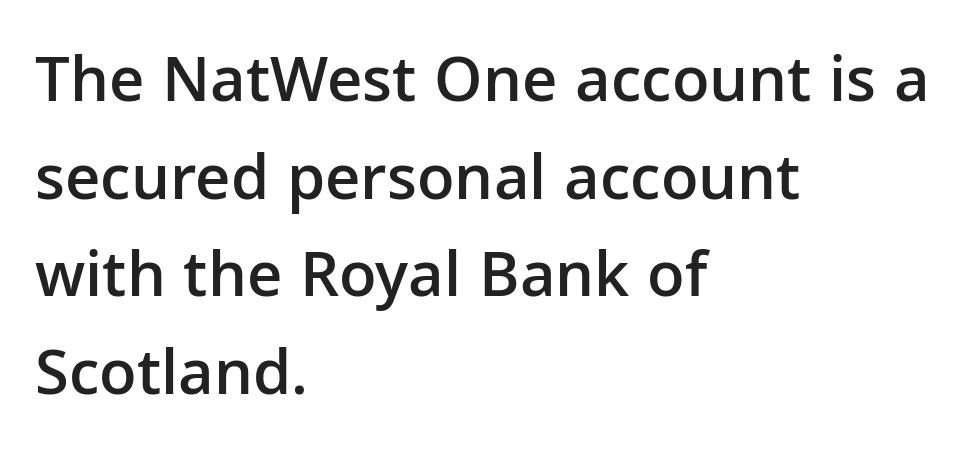
The image shows 66 px semibold sans-serif type, upright; set left-aligned, normal line spacing (1.48x), normal letter spacing, not underlined; low stroke contrast and a medium x-height.
